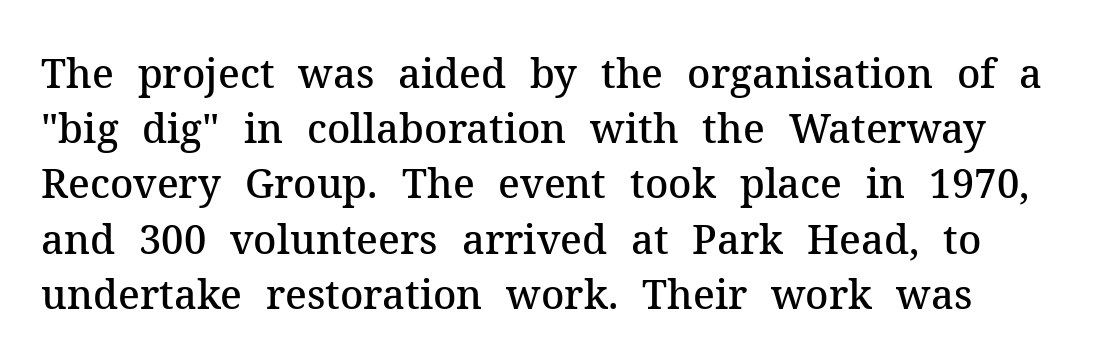
Q: Is the text bold? A: Semi-bold.
Q: Is the text italic (slanted)? A: No, it is upright.
Q: Is the typeface a serif or a sans-serif typeface? A: Serif.
Q: Is the text underlined? A: No.
Q: Is the spacing between letters normal or unusually wide? A: Normal.
Q: Is the spacing between lines tight, normal or loose? A: Normal.
Q: Width (condensed, normal, or wide)? A: Normal.
Q: Stroke contrast? A: Medium.
Q: x-height? A: Medium.
Q: Monospaced? A: No.
